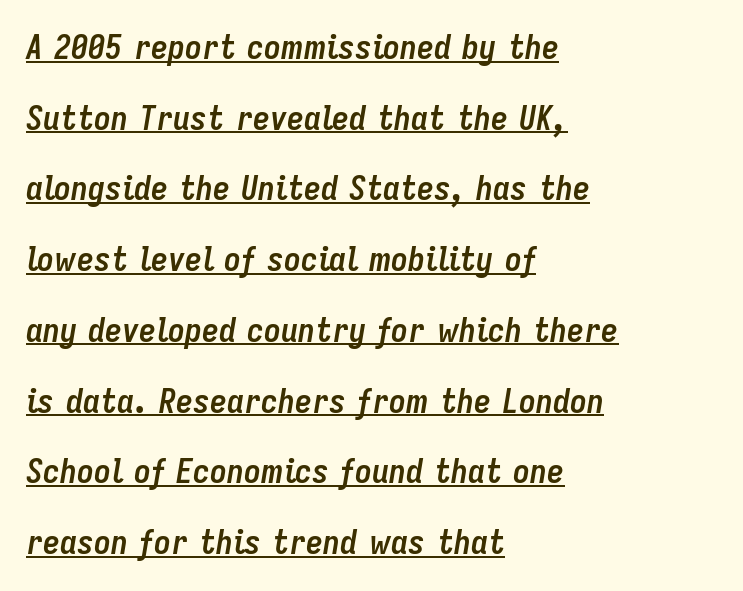
{"italic": "yes", "lean": "right", "slant_degrees": 9, "bold": "yes", "weight": "semibold", "width": "condensed", "stroke_contrast": "low", "x_height": "medium", "monospaced": "no", "underline": "yes", "align": "left", "line_spacing": "loose", "line_spacing_ratio": 2.08, "letter_spacing": "normal", "letter_spacing_em": 0.0, "glyph_px": 34}
